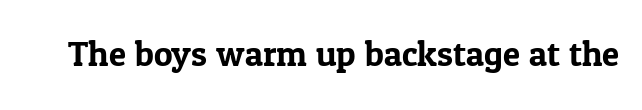
Look at the tracking — it's just the regular setting, nothing added. Any mark beneath the type? The region is blank. The font's upright variant was chosen for this text. The rendering shows small feet on the letterforms — a serif design. A typesetter would call this proportional, since set widths differ per character.
